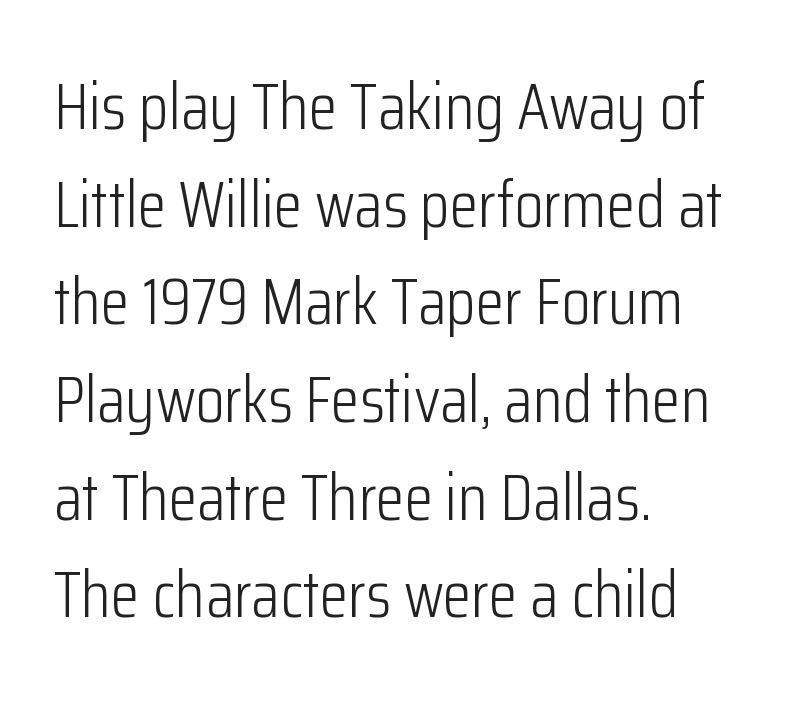
Q: Is the text bold? A: No.
Q: Is the text italic (slanted)? A: No, it is upright.
Q: Is the typeface a serif or a sans-serif typeface? A: Sans-serif.
Q: Is the text underlined? A: No.
Q: How is the paragraph aligned? A: Left-aligned.
Q: Is the spacing between letters normal or unusually wide? A: Normal.
Q: Is the spacing between lines tight, normal or loose? A: Normal.
Q: Width (condensed, normal, or wide)? A: Condensed.
Q: Stroke contrast? A: Low.
Q: x-height? A: Medium.
Q: Monospaced? A: No.
